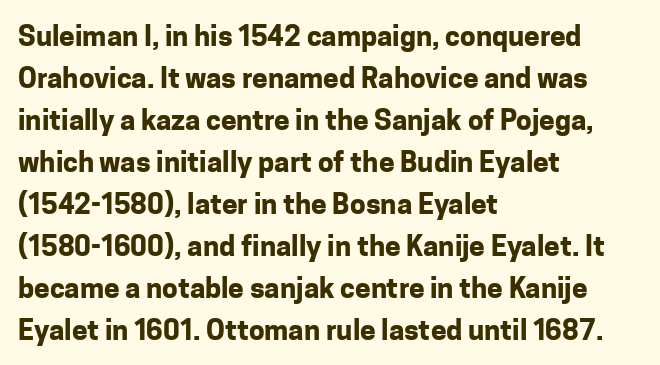
The image shows 28 px bold sans-serif type, upright; set left-aligned, normal line spacing (1.5x), normal letter spacing, not underlined; low stroke contrast and a medium x-height.
